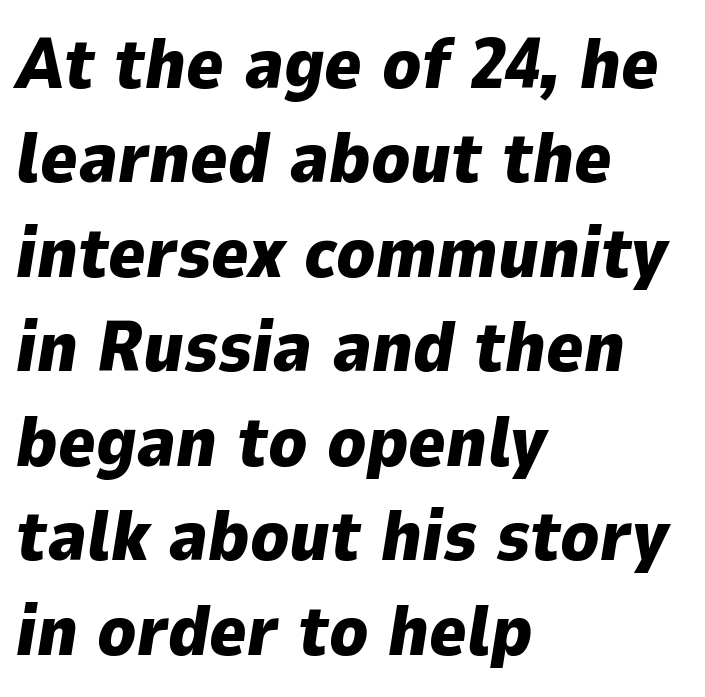
{"italic": "yes", "lean": "right", "slant_degrees": 9, "bold": "yes", "weight": "heavy", "width": "normal", "stroke_contrast": "low", "x_height": "medium", "monospaced": "no", "underline": "no", "align": "left", "line_spacing": "normal", "line_spacing_ratio": 1.33, "letter_spacing": "normal", "letter_spacing_em": 0.0, "glyph_px": 71}
